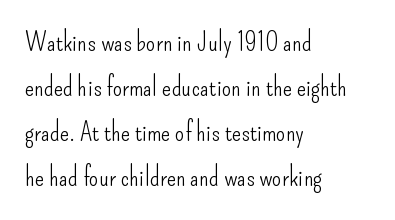
{"italic": "no", "bold": "no", "underline": "no", "align": "left", "line_spacing": "normal", "line_spacing_ratio": 1.67, "letter_spacing": "normal", "letter_spacing_em": 0.0, "glyph_px": 27}
